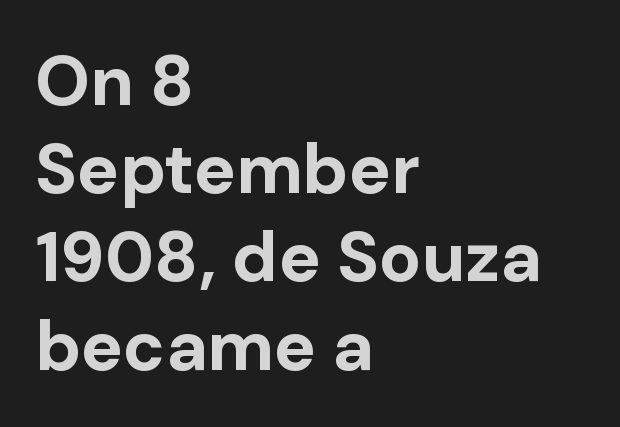
The image shows 70 px bold sans-serif type, upright; set left-aligned, normal line spacing (1.26x), normal letter spacing, not underlined; low stroke contrast and a medium x-height.
